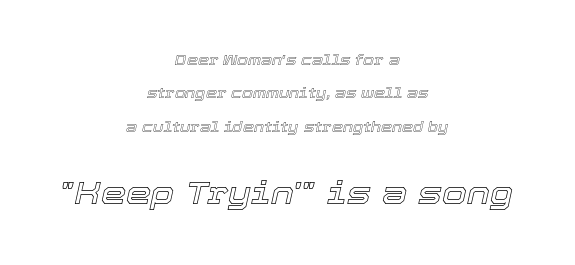
No word sits above an underline. Emphasis-style slanted type is in use. The lines are quadded center. Spacing between characters is what you'd get straight out of the box. A typesetter would call this proportional, since set widths differ per character. The later block is typeset at a bigger size than the earlier block.
